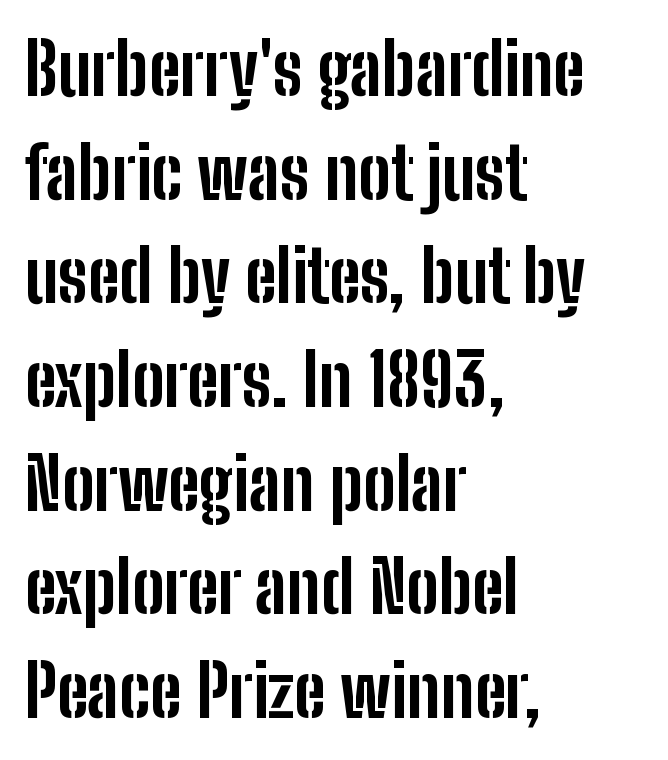
The image shows 72 px bold, condensed sans-serif type, upright; set left-aligned, normal line spacing (1.44x), normal letter spacing, not underlined; low stroke contrast and a medium x-height.
